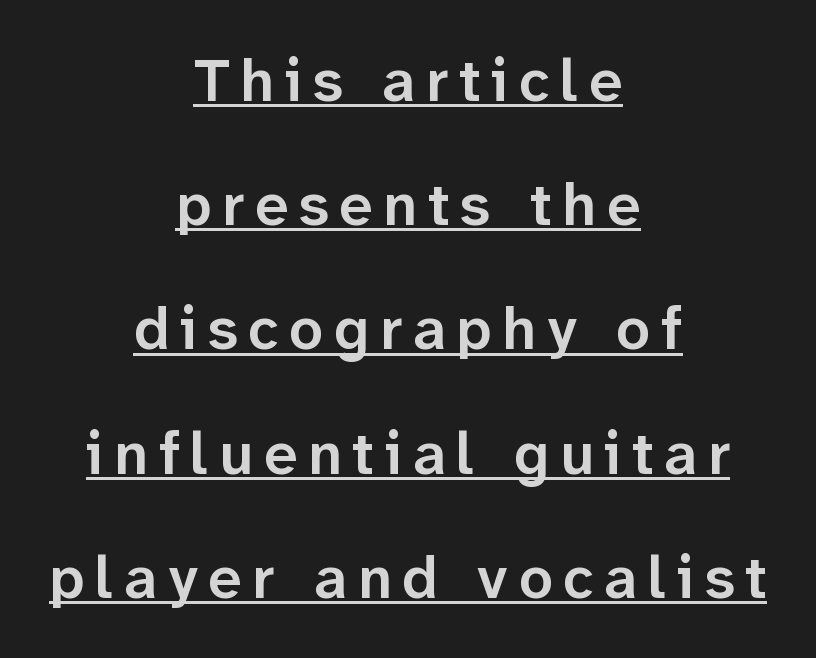
The image shows 60 px semibold sans-serif type, upright; set centered, loose line spacing (2.07x), underlined; low stroke contrast and a medium x-height.
